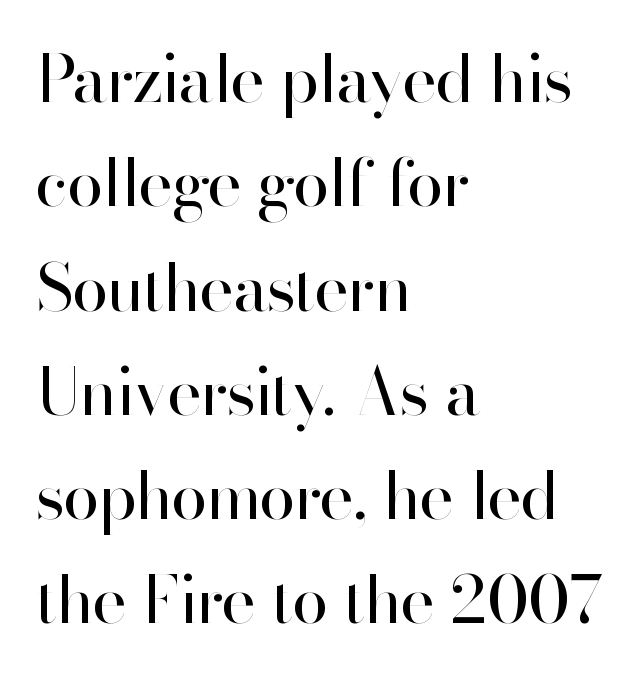
The image shows 66 px regular-weight sans-serif type, upright; set left-aligned, normal line spacing (1.58x), normal letter spacing, not underlined; high stroke contrast and a small x-height.
